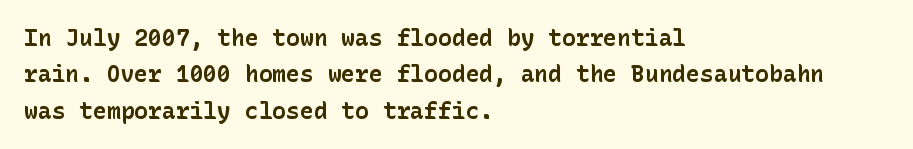
Q: Is the text bold? A: Yes.
Q: Is the text italic (slanted)? A: No, it is upright.
Q: Is the text underlined? A: No.
Q: How is the paragraph aligned? A: Left-aligned.
Q: Is the spacing between letters normal or unusually wide? A: Normal.
Q: Is the spacing between lines tight, normal or loose? A: Normal.
